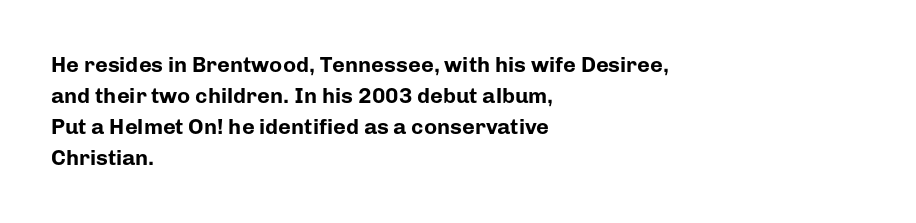
{"italic": "no", "bold": "yes", "underline": "no", "align": "left", "line_spacing": "normal", "line_spacing_ratio": 1.41, "letter_spacing": "normal", "letter_spacing_em": 0.0, "glyph_px": 22}
